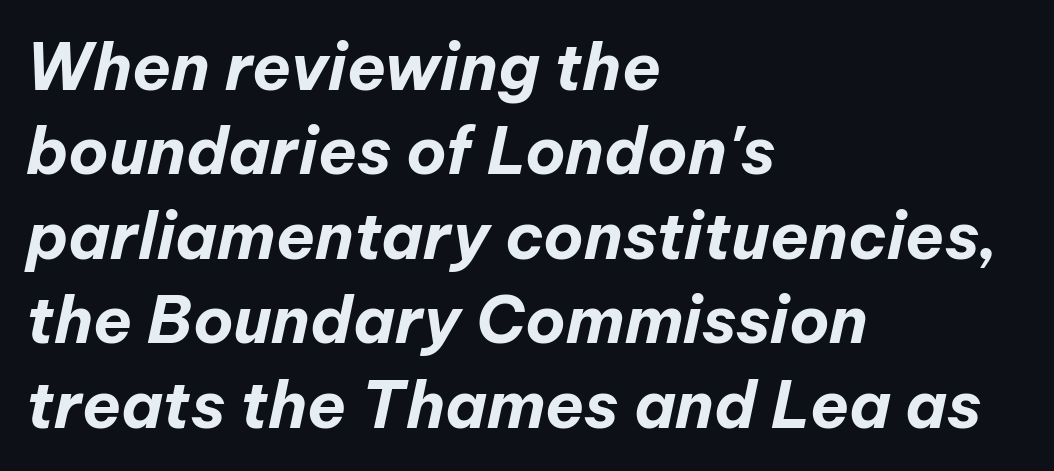
{"italic": "yes", "lean": "right", "slant_degrees": 12, "bold": "yes", "weight": "bold", "width": "normal", "stroke_contrast": "low", "x_height": "medium", "monospaced": "no", "underline": "no", "align": "left", "line_spacing": "normal", "line_spacing_ratio": 1.32, "letter_spacing": "normal", "letter_spacing_em": 0.0, "glyph_px": 64}
